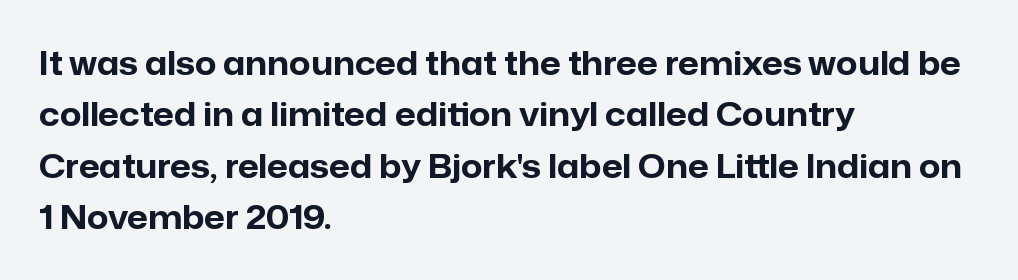
The specimen reads as upright at a glance. You can tell from the bare stems that sans-serif type was used. Successive baselines arrive at the customary interval. Words float on clear page, feet unadorned.
